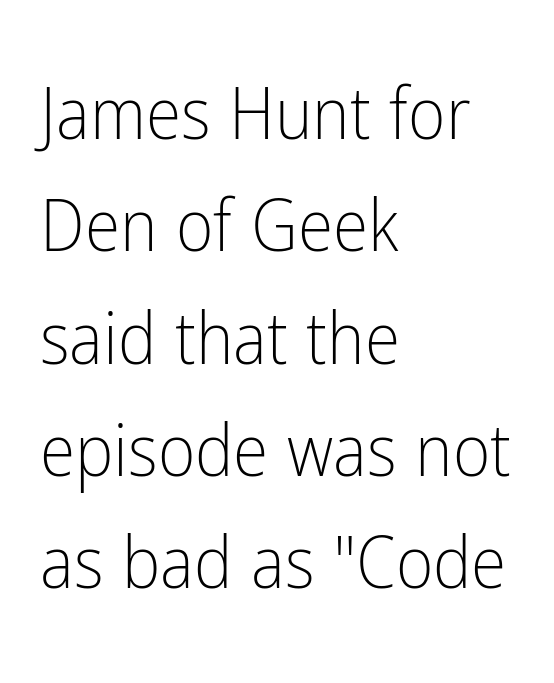
The image shows 72 px light, condensed sans-serif type, upright; set left-aligned, normal line spacing (1.56x), normal letter spacing, not underlined; low stroke contrast and a medium x-height.
